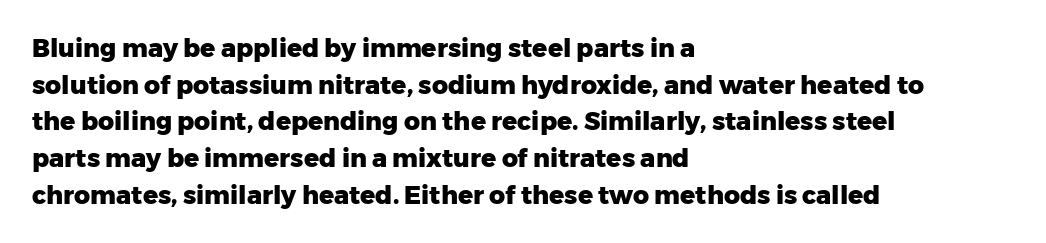
{"italic": "no", "bold": "yes", "underline": "no", "align": "left", "line_spacing": "normal", "line_spacing_ratio": 1.47, "letter_spacing": "normal", "letter_spacing_em": 0.0, "glyph_px": 25}
